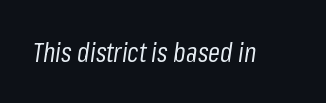
The image shows 27 px text type, italic (leaning right); set normal letter spacing, not underlined.
